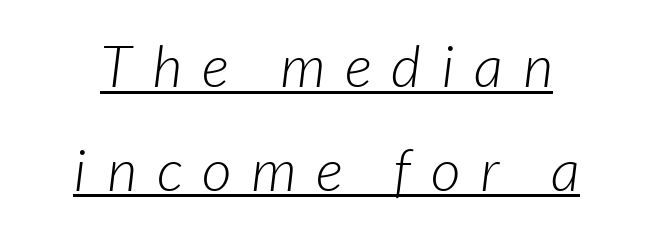
{"serif": "no", "bold": "no", "weight": "light", "width": "normal", "stroke_contrast": "low", "x_height": "medium", "monospaced": "no", "underline": "yes", "line_spacing_ratio": 1.79, "letter_spacing": "wide", "letter_spacing_em": 0.35, "glyph_px": 58}
